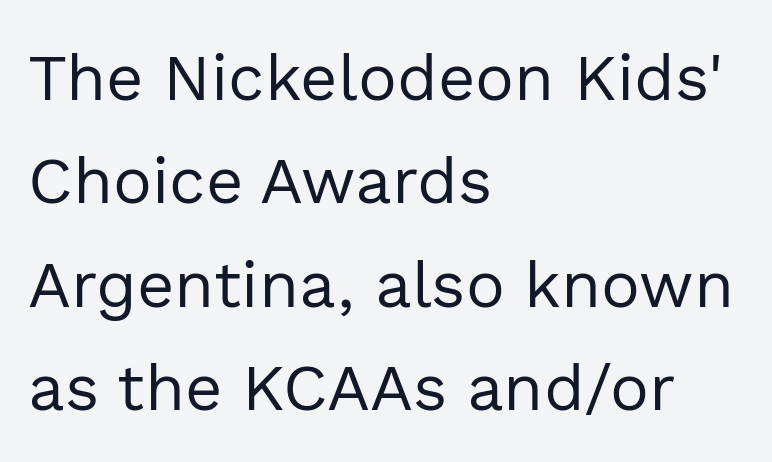
{"serif": "no", "italic": "no", "bold": "no", "weight": "regular", "width": "normal", "x_height": "medium", "monospaced": "no", "underline": "no", "align": "left", "line_spacing": "normal", "line_spacing_ratio": 1.59, "letter_spacing": "normal", "letter_spacing_em": 0.0, "glyph_px": 65}
